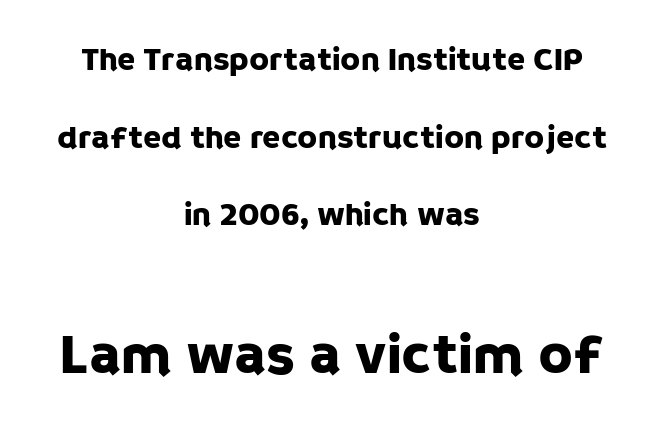
Q: Is the text italic (slanted)? A: No, it is upright.
Q: Is the typeface a serif or a sans-serif typeface? A: Sans-serif.
Q: Is the text underlined? A: No.
Q: How is the paragraph aligned? A: Centered.
Q: Is the spacing between letters normal or unusually wide? A: Normal.
Q: Is the spacing between lines tight, normal or loose? A: Loose.
Q: Which block of text is set in a larger size, the first (top) or the second (bottom)? A: The second (bottom) one.
Q: Width (condensed, normal, or wide)? A: Normal.
Q: Stroke contrast? A: Low.
Q: x-height? A: Large.
Q: Monospaced? A: No.
